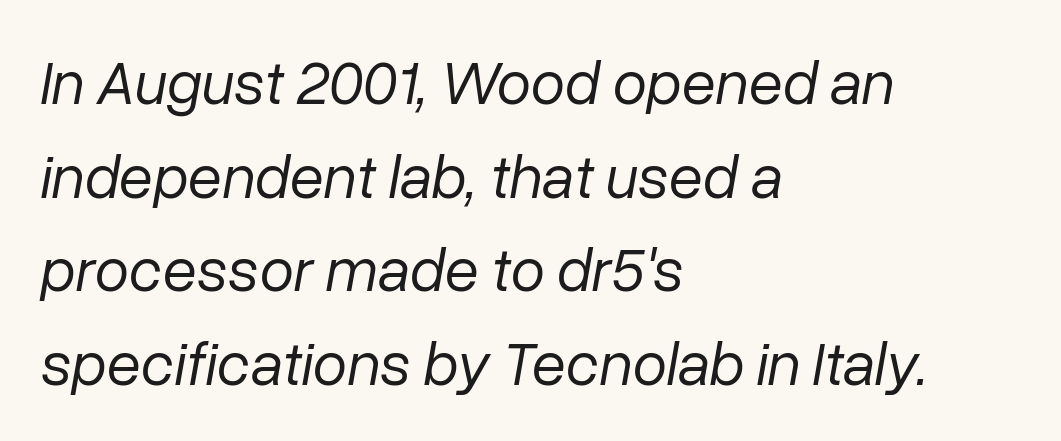
Q: Is the text bold? A: No.
Q: Is the text italic (slanted)? A: Yes, it leans right by about 10 degrees.
Q: Is the text underlined? A: No.
Q: How is the paragraph aligned? A: Left-aligned.
Q: Is the spacing between letters normal or unusually wide? A: Normal.
Q: Is the spacing between lines tight, normal or loose? A: Normal.
Q: Width (condensed, normal, or wide)? A: Normal.
Q: Stroke contrast? A: Low.
Q: x-height? A: Medium.
Q: Monospaced? A: No.
